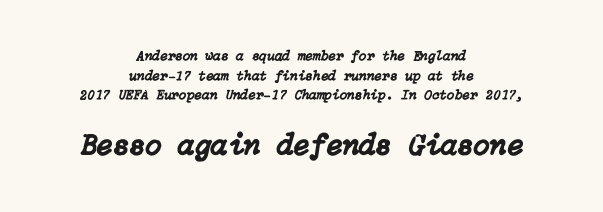
{"italic": "yes", "lean": "right", "slant_degrees": 15, "width": "normal", "stroke_contrast": "low", "x_height": "medium", "underline": "no", "align": "center", "line_spacing": "normal", "line_spacing_ratio": 1.4, "letter_spacing": "normal", "letter_spacing_em": 0.0, "larger_block": "second", "size_ratio": 2.14, "glyph_px": 30}
